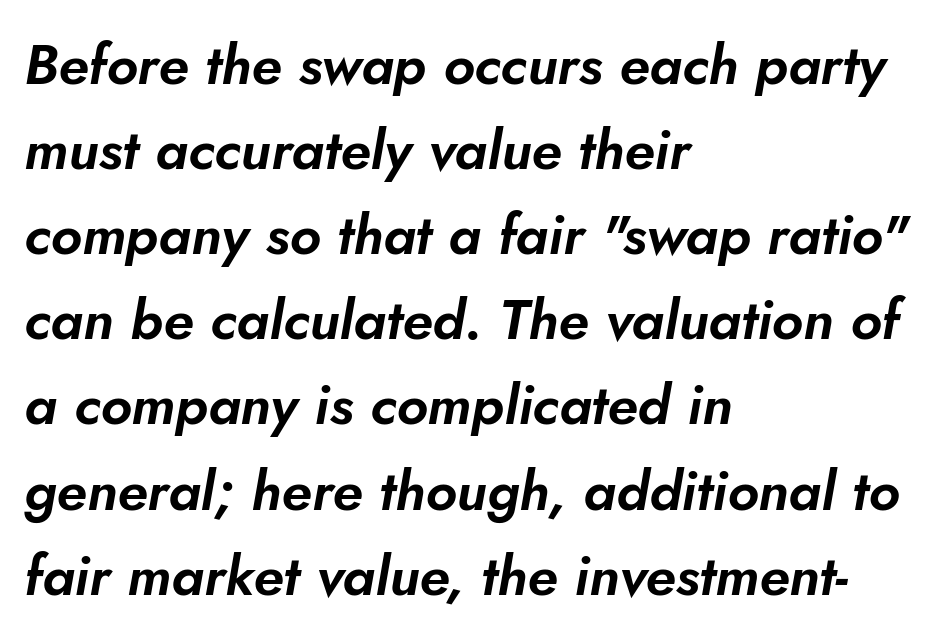
Style check: oblique. Letter spacing: default. Beneath every word, the page is bare. Character widths vary here, with narrow letters taking less room than wide ones. Compared with typical paragraphs, the rows here are spaced about the same. The compositor pushed each line to the left boundary.
